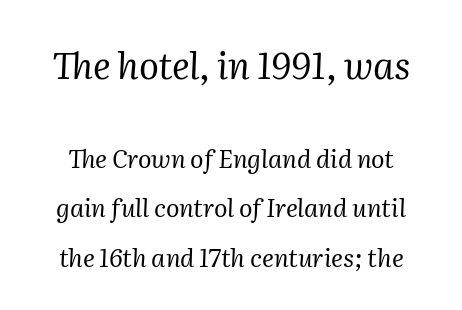
Q: Is the text bold? A: No.
Q: Is the text italic (slanted)? A: Yes, it leans right by about 2 degrees.
Q: Is the typeface a serif or a sans-serif typeface? A: Serif.
Q: Is the text underlined? A: No.
Q: Is the spacing between letters normal or unusually wide? A: Normal.
Q: Is the spacing between lines tight, normal or loose? A: Loose.
Q: Which block of text is set in a larger size, the first (top) or the second (bottom)? A: The first (top) one.
Q: Width (condensed, normal, or wide)? A: Normal.
Q: Stroke contrast? A: Medium.
Q: x-height? A: Medium.
Q: Monospaced? A: No.
